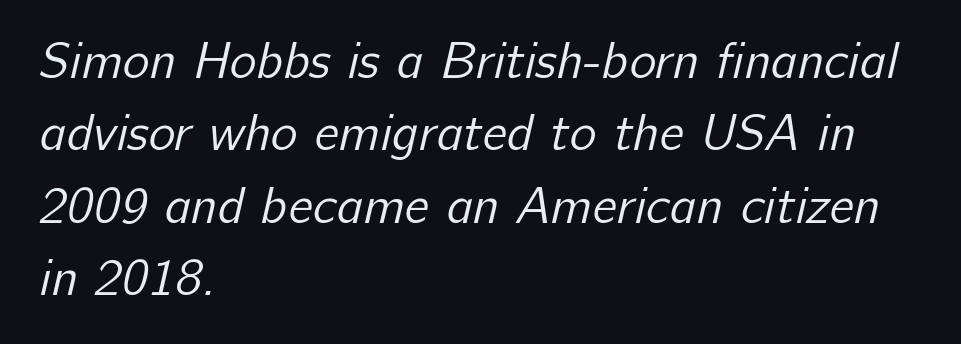
Q: Is the text bold? A: No.
Q: Is the typeface a serif or a sans-serif typeface? A: Sans-serif.
Q: Is the text underlined? A: No.
Q: How is the paragraph aligned? A: Left-aligned.
Q: Is the spacing between letters normal or unusually wide? A: Normal.
Q: Is the spacing between lines tight, normal or loose? A: Normal.
Q: Width (condensed, normal, or wide)? A: Normal.
Q: Stroke contrast? A: Low.
Q: x-height? A: Medium.
Q: Monospaced? A: No.
